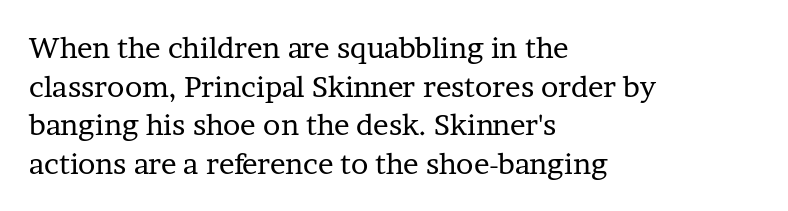
The image shows 29 px regular-weight serif type, upright; set left-aligned, normal line spacing (1.33x), normal letter spacing, not underlined; low stroke contrast and a medium x-height.
